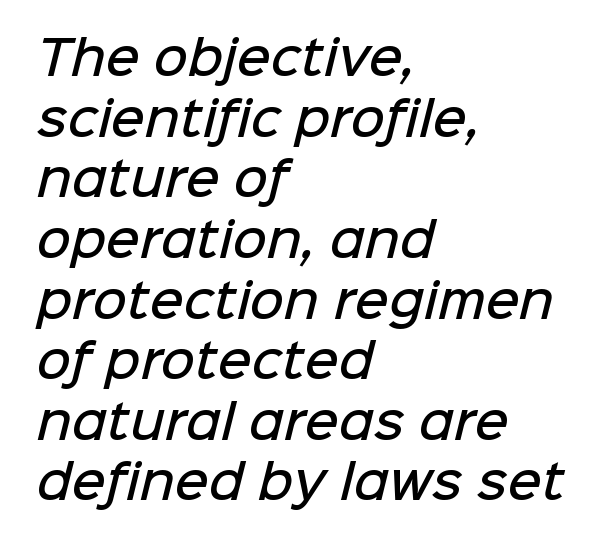
Between one letter and the next there's only the usual sliver of space. Glance below the letters and you will spot only blank space. The passage shown is typeset with a sans-serif family. Spacing verdict: proportional, widths tailored to each character.
